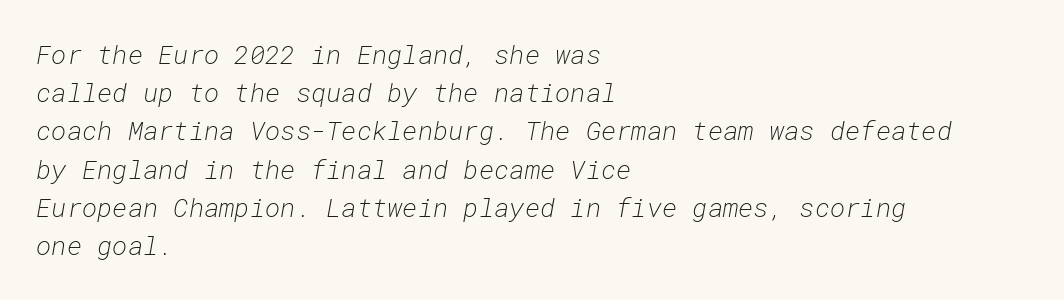
The image shows 26 px text type, italic (leaning right); set left-aligned, normal line spacing (1.47x), normal letter spacing, not underlined.
